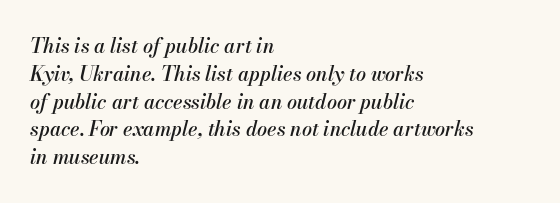
{"italic": "yes", "lean": "right", "slant_degrees": 13, "underline": "no", "align": "left", "line_spacing": "normal", "line_spacing_ratio": 1.39, "letter_spacing": "normal", "letter_spacing_em": 0.0, "glyph_px": 20}
